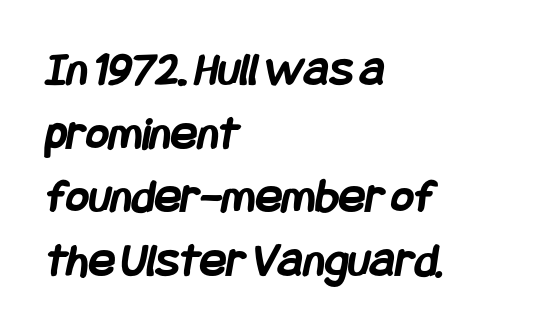
The ragged edge is on the right, which tells us the setting is flush left. Heavy, bold letterforms. Clear beneath every line of the passage. This sample uses a sans-serif face. These lines keep a tight, regular rhythm from letter to letter. The line-height multiplier appears to be the usual default.
